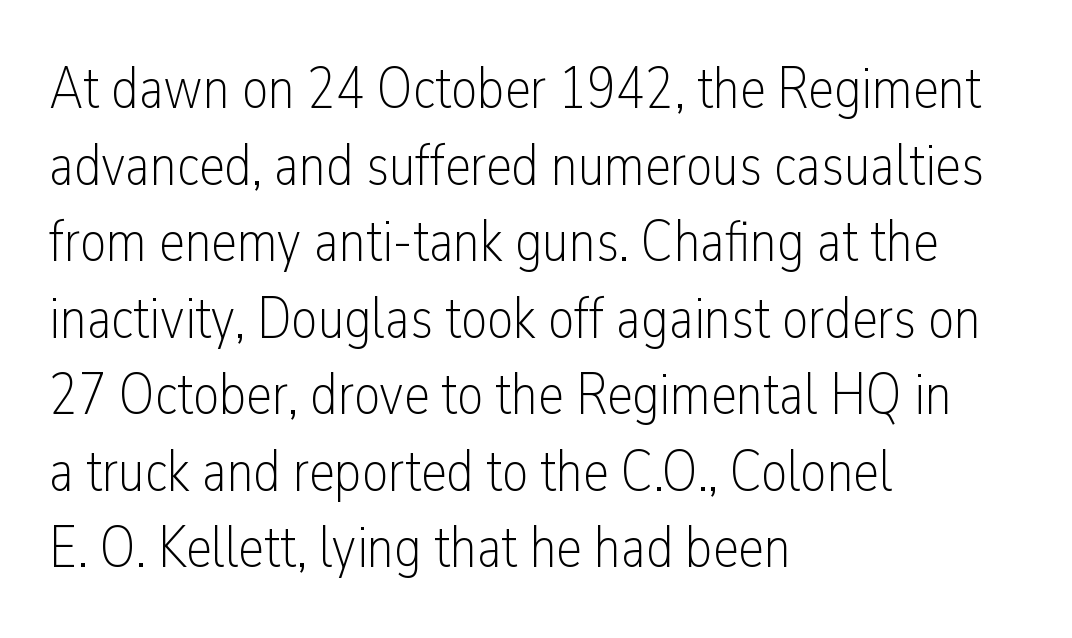
Q: Is the text bold? A: No.
Q: Is the text italic (slanted)? A: No, it is upright.
Q: Is the typeface a serif or a sans-serif typeface? A: Sans-serif.
Q: Is the text underlined? A: No.
Q: How is the paragraph aligned? A: Left-aligned.
Q: Is the spacing between letters normal or unusually wide? A: Normal.
Q: Is the spacing between lines tight, normal or loose? A: Normal.
Q: Width (condensed, normal, or wide)? A: Condensed.
Q: Stroke contrast? A: Low.
Q: x-height? A: Medium.
Q: Monospaced? A: No.
